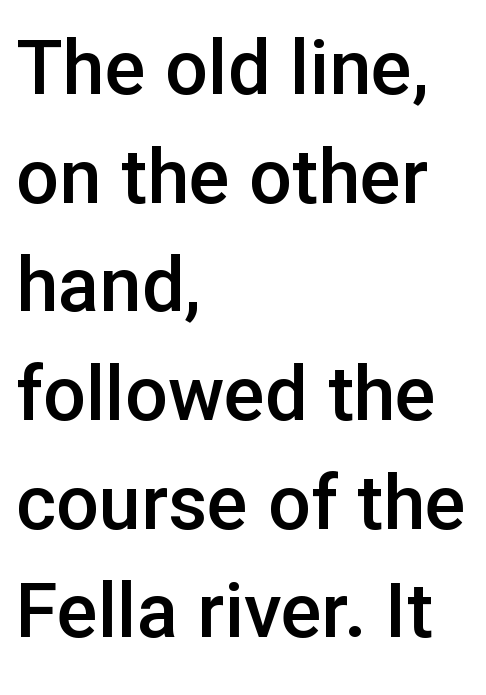
{"serif": "no", "italic": "no", "bold": "semi", "weight": "semibold", "width": "normal", "stroke_contrast": "low", "x_height": "medium", "monospaced": "no", "underline": "no", "align": "left", "line_spacing": "normal", "line_spacing_ratio": 1.43, "letter_spacing": "normal", "letter_spacing_em": 0.0, "glyph_px": 76}
